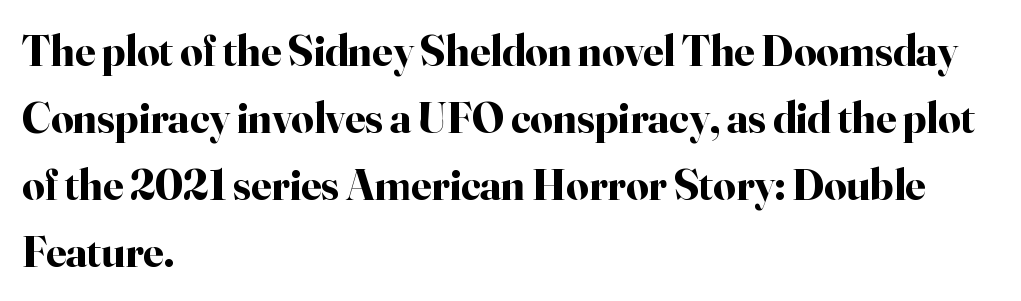
Q: Is the text bold? A: Yes.
Q: Is the text italic (slanted)? A: No, it is upright.
Q: Is the typeface a serif or a sans-serif typeface? A: Serif.
Q: Is the text underlined? A: No.
Q: How is the paragraph aligned? A: Left-aligned.
Q: Is the spacing between letters normal or unusually wide? A: Normal.
Q: Is the spacing between lines tight, normal or loose? A: Normal.
Q: Width (condensed, normal, or wide)? A: Normal.
Q: Stroke contrast? A: High.
Q: x-height? A: Small.
Q: Monospaced? A: No.
